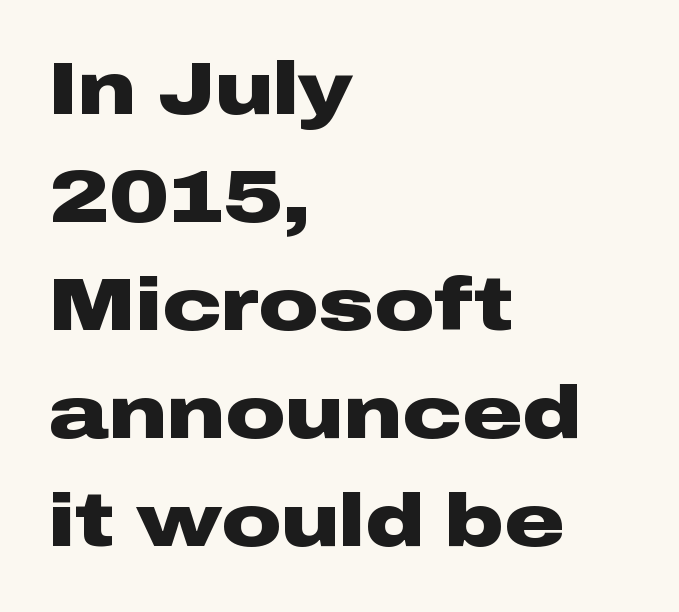
{"serif": "no", "italic": "no", "bold": "yes", "weight": "heavy", "width": "wide", "stroke_contrast": "low", "x_height": "medium", "monospaced": "no", "underline": "no", "align": "left", "line_spacing": "normal", "line_spacing_ratio": 1.46, "letter_spacing": "normal", "letter_spacing_em": 0.0, "glyph_px": 74}
